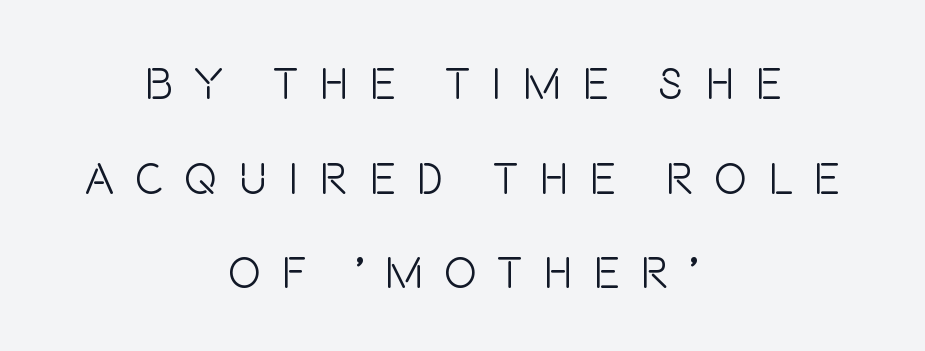
Spacing verdict: proportional, widths tailored to each character. Descender tails drop into unmarked territory. Nothing sits at the stroke ends, so this counts as sans-serif. These lines are centered, leaving both edges ragged. The passage shown is not bold in any degree.
